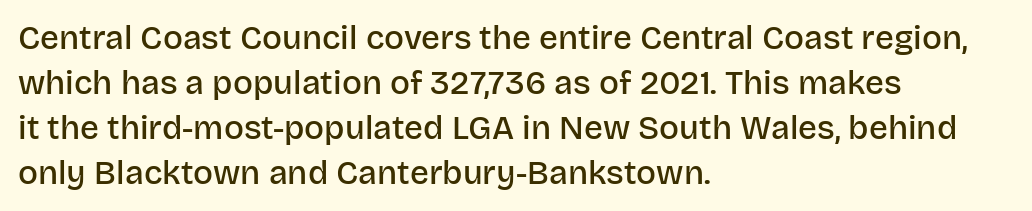
The font's upright variant was chosen for this text. Lines of text with bare space underneath. The text was rendered using a sans face with plain stroke endings. Typographic density is moderately raised because the face is semibold. Spacing verdict: proportional, widths tailored to each character. Regarding leading, the lines here are spaced in the standard way.
